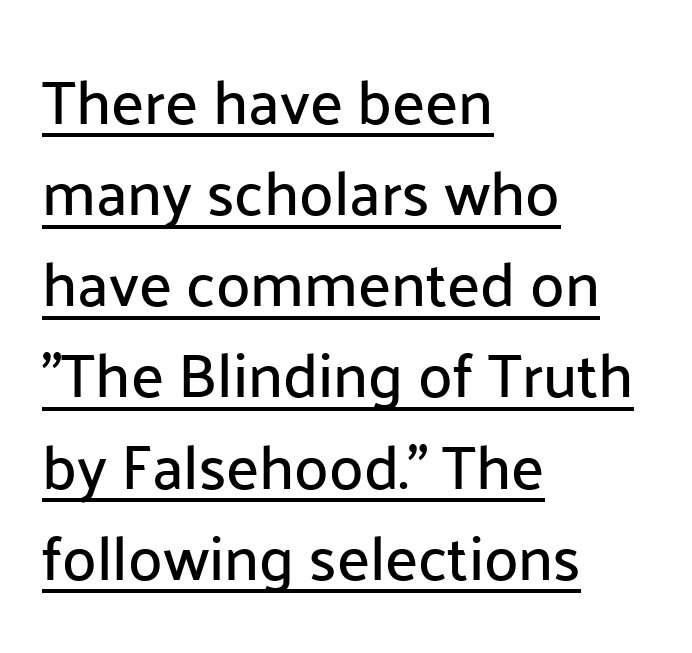
Q: Is the text italic (slanted)? A: No, it is upright.
Q: Is the typeface a serif or a sans-serif typeface? A: Sans-serif.
Q: Is the text underlined? A: Yes.
Q: How is the paragraph aligned? A: Left-aligned.
Q: Is the spacing between letters normal or unusually wide? A: Normal.
Q: Is the spacing between lines tight, normal or loose? A: Normal.
Q: Width (condensed, normal, or wide)? A: Normal.
Q: Stroke contrast? A: Low.
Q: x-height? A: Medium.
Q: Monospaced? A: No.
